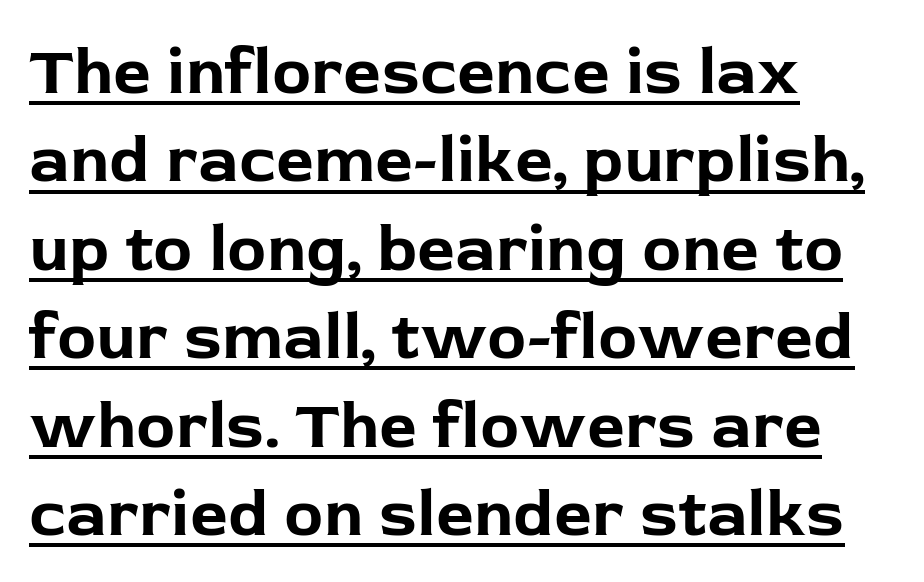
The image shows 66 px bold sans-serif type, upright; set left-aligned, normal line spacing (1.34x), normal letter spacing, underlined; low stroke contrast and a medium x-height.
